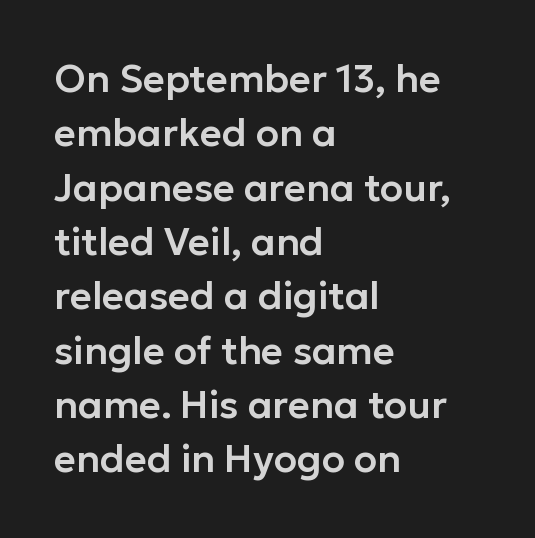
Q: Is the text italic (slanted)? A: No, it is upright.
Q: Is the typeface a serif or a sans-serif typeface? A: Sans-serif.
Q: Is the text underlined? A: No.
Q: How is the paragraph aligned? A: Left-aligned.
Q: Is the spacing between letters normal or unusually wide? A: Normal.
Q: Is the spacing between lines tight, normal or loose? A: Normal.
Q: Width (condensed, normal, or wide)? A: Normal.
Q: Stroke contrast? A: Low.
Q: x-height? A: Medium.
Q: Monospaced? A: No.
